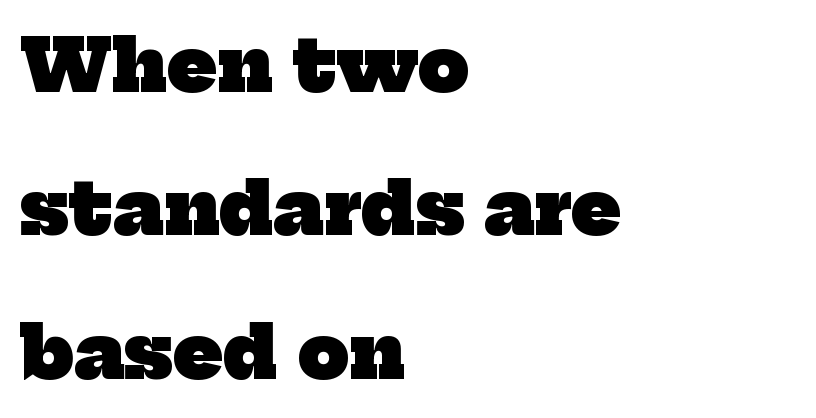
Q: Is the text bold? A: Yes.
Q: Is the typeface a serif or a sans-serif typeface? A: Serif.
Q: Is the text underlined? A: No.
Q: How is the paragraph aligned? A: Left-aligned.
Q: Is the spacing between letters normal or unusually wide? A: Normal.
Q: Is the spacing between lines tight, normal or loose? A: Loose.
Q: Width (condensed, normal, or wide)? A: Normal.
Q: Stroke contrast? A: Low.
Q: x-height? A: Medium.
Q: Monospaced? A: No.
